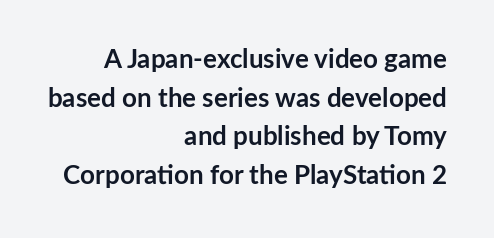
The image shows 26 px bold type, upright; set right-aligned, normal line spacing (1.49x), normal letter spacing, not underlined.
